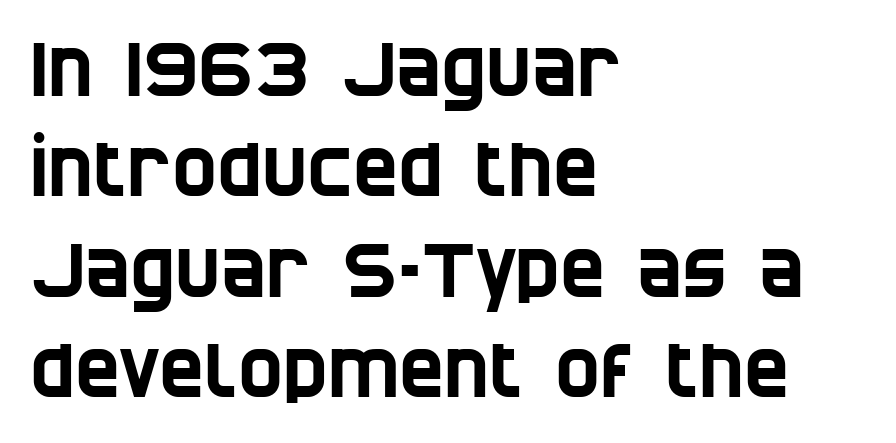
Q: Is the typeface a serif or a sans-serif typeface? A: Sans-serif.
Q: Is the text underlined? A: No.
Q: How is the paragraph aligned? A: Left-aligned.
Q: Is the spacing between letters normal or unusually wide? A: Normal.
Q: Is the spacing between lines tight, normal or loose? A: Normal.
Q: Width (condensed, normal, or wide)? A: Condensed.
Q: Stroke contrast? A: Low.
Q: x-height? A: Large.
Q: Monospaced? A: No.
